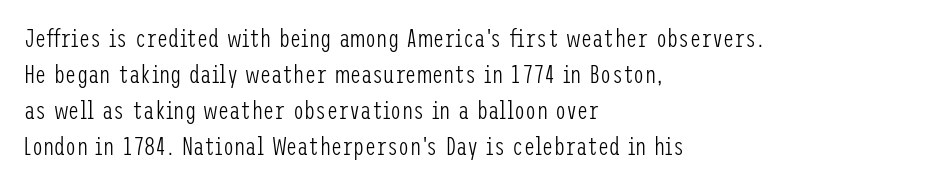
The image shows 25 px text type, upright; set left-aligned, normal line spacing (1.44x), normal letter spacing, not underlined.
